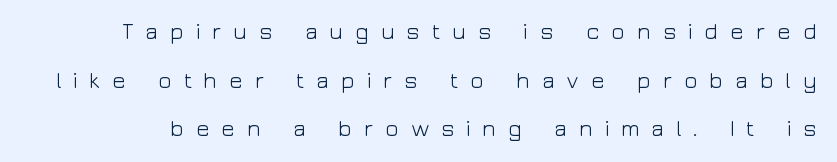
The image shows 23 px text type, upright; set loose line spacing (2.11x), unusually wide letter spacing (+0.49 em), not underlined.
